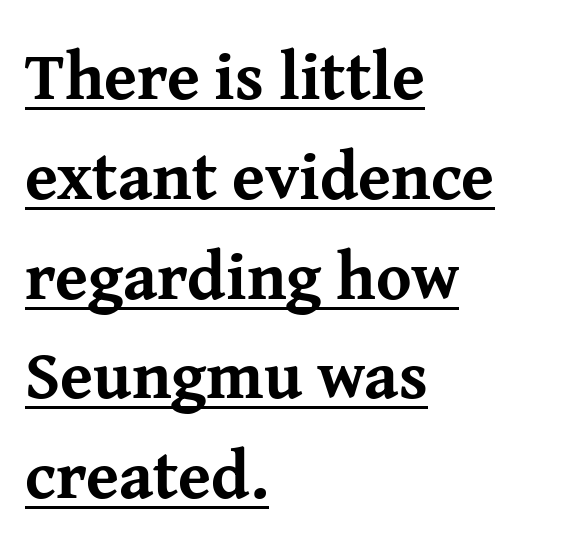
{"serif": "yes", "italic": "no", "bold": "yes", "weight": "bold", "width": "normal", "stroke_contrast": "medium", "x_height": "medium", "monospaced": "no", "underline": "yes", "align": "left", "line_spacing": "normal", "line_spacing_ratio": 1.49, "letter_spacing": "normal", "letter_spacing_em": 0.0, "glyph_px": 67}
